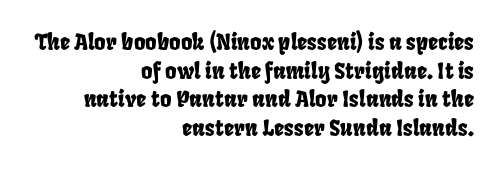
The image shows 22 px text type; set right-aligned, normal line spacing (1.3x), normal letter spacing, not underlined.
